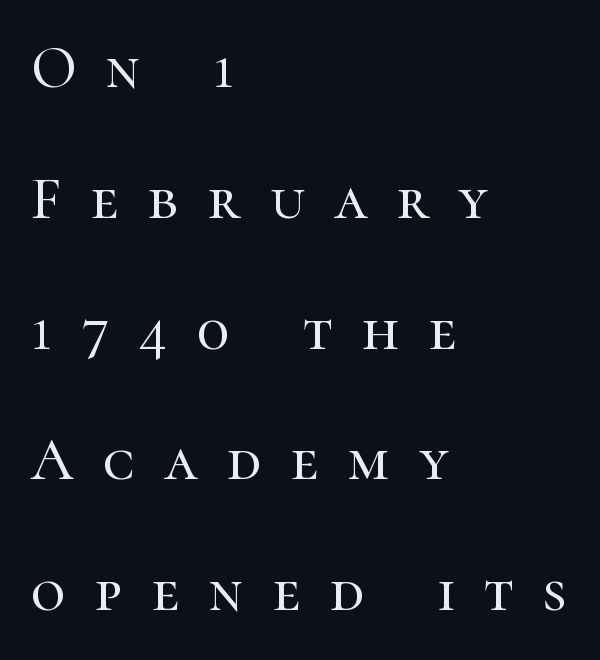
Q: Is the text italic (slanted)? A: No, it is upright.
Q: Is the typeface a serif or a sans-serif typeface? A: Serif.
Q: Is the text underlined? A: No.
Q: How is the paragraph aligned? A: Left-aligned.
Q: Is the spacing between letters normal or unusually wide? A: Unusually wide.
Q: Is the spacing between lines tight, normal or loose? A: Loose.
Q: Width (condensed, normal, or wide)? A: Normal.
Q: Stroke contrast? A: High.
Q: x-height? A: Medium.
Q: Monospaced? A: No.
